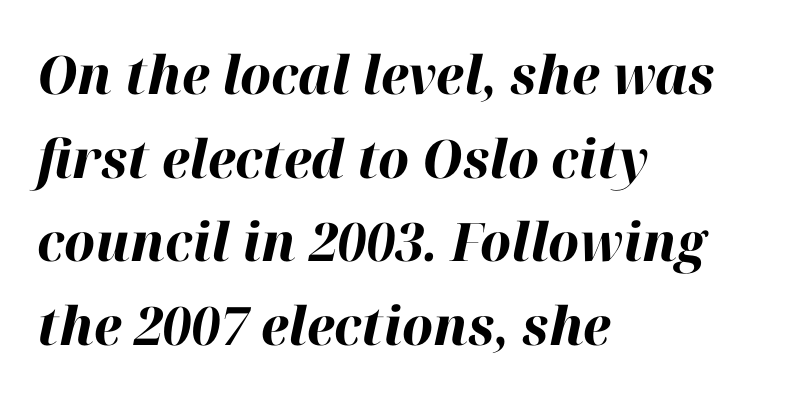
The image shows 53 px bold type, italic (leaning right); set left-aligned, normal line spacing (1.58x), normal letter spacing, not underlined; high stroke contrast and a medium x-height.
